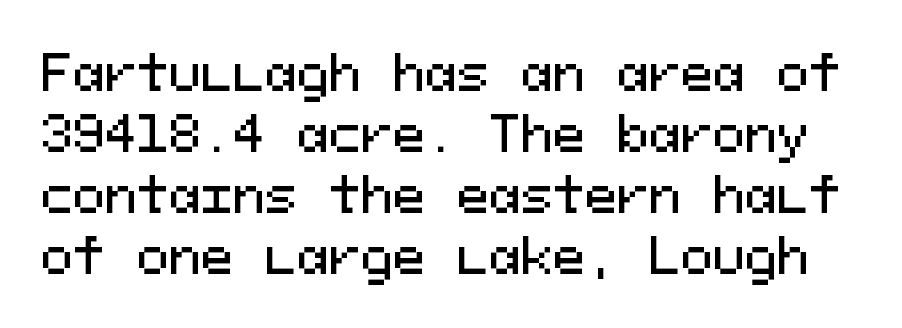
A typesetter would call this zero additional tracking. Only glyphs here, with clear space below each row. This is the regular roman posture of the typeface. The leading is moderate, giving the passage an even texture. Does the type have serifs? No, each stem ends abruptly. Fixed-width glyphs throughout — classic coding-font behaviour.
